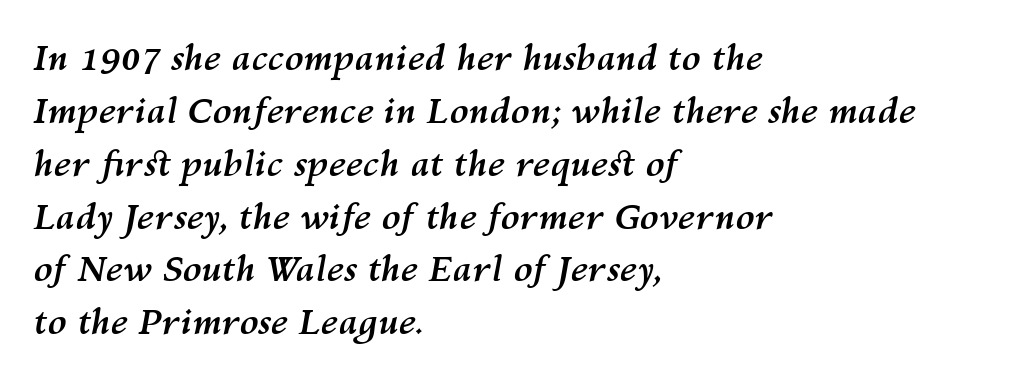
Slanted lettering throughout. The specimen omits any rule beneath the text block's lines. Teacher's note: observe the even left margin — that is flush-left alignment. What's the leading like? Ordinary, nothing unusual.
